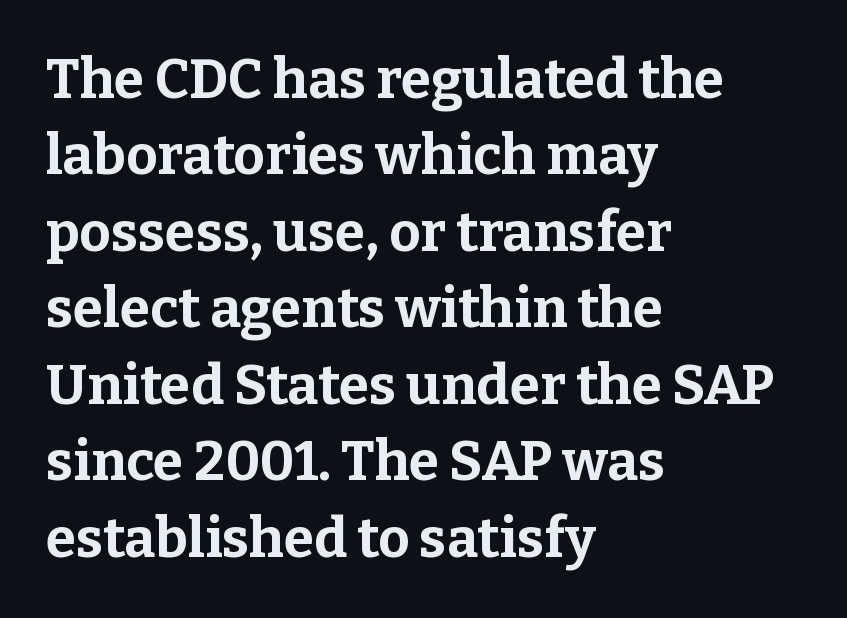
The paragraph shown leans on its left margin. Does extra space separate the letters? No, they use regular spacing. This is serif lettering, the kind often seen in printed books. Varying glyph widths throughout — classic text-font behaviour. Plenty of ink on the page — the face is bold.
